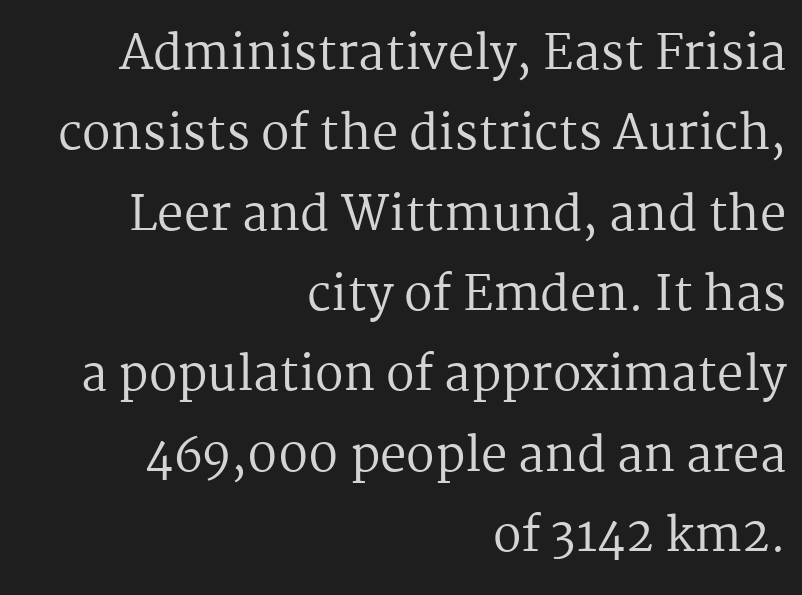
In terms of posture, this sample is upright. Where is the straight margin? On the right. Looks like regular typesetting: each glyph gets only the width it needs. Stems here are at most as thick as an everyday book face.
